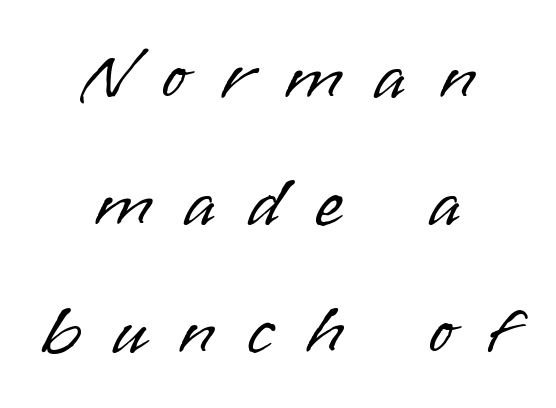
{"serif": "no", "bold": "no", "weight": "light", "width": "normal", "stroke_contrast": "low", "x_height": "small", "monospaced": "no", "underline": "no", "align": "center", "line_spacing": "normal", "line_spacing_ratio": 1.7, "letter_spacing": "wide", "letter_spacing_em": 0.44, "glyph_px": 75}
